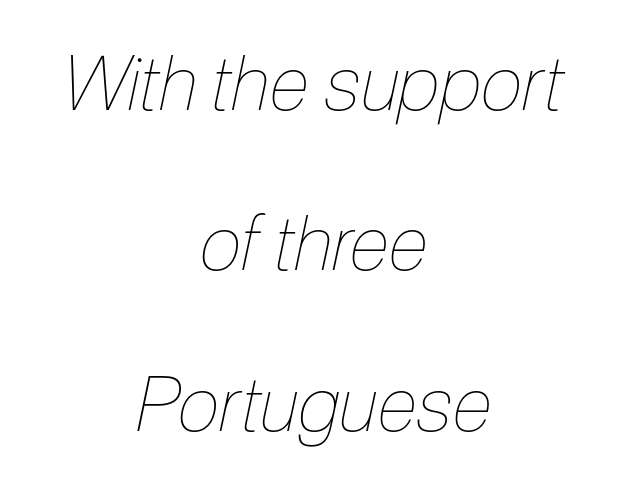
Q: Is the text bold? A: No.
Q: Is the text italic (slanted)? A: Yes, it leans right by about 12 degrees.
Q: Is the text underlined? A: No.
Q: How is the paragraph aligned? A: Centered.
Q: Is the spacing between letters normal or unusually wide? A: Normal.
Q: Is the spacing between lines tight, normal or loose? A: Loose.
Q: Width (condensed, normal, or wide)? A: Condensed.
Q: Stroke contrast? A: Low.
Q: x-height? A: Medium.
Q: Monospaced? A: No.
